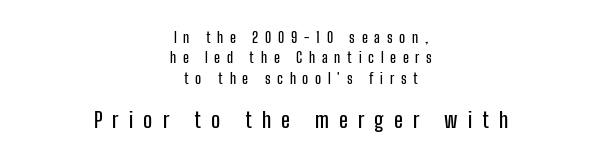
Q: Is the text italic (slanted)? A: No, it is upright.
Q: Is the text underlined? A: No.
Q: How is the paragraph aligned? A: Centered.
Q: Is the spacing between letters normal or unusually wide? A: Unusually wide.
Q: Is the spacing between lines tight, normal or loose? A: Normal.
Q: Which block of text is set in a larger size, the first (top) or the second (bottom)? A: The second (bottom) one.
